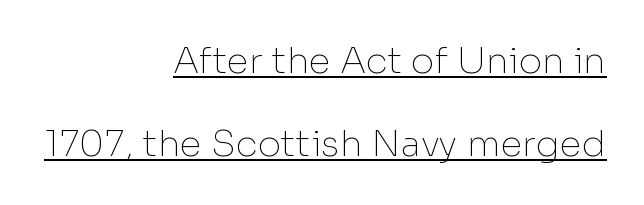
Stems and bowls with no extra thickness — not bold. The lines are quadded right. Quick note: underline on. The font's upright variant was chosen for this text. The line-height multiplier appears high, well above default. The face used here is rendered with its standard letterfit.
